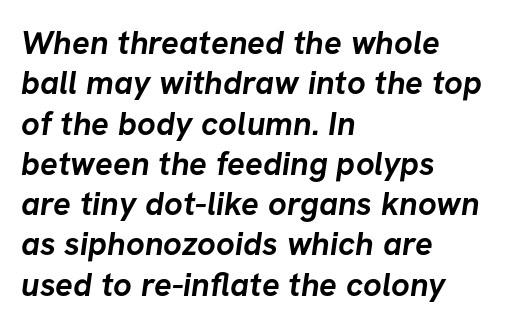
The image shows 33 px semibold sans-serif type; set left-aligned, line spacing 1.22x, normal letter spacing, not underlined; low stroke contrast and a medium x-height.
